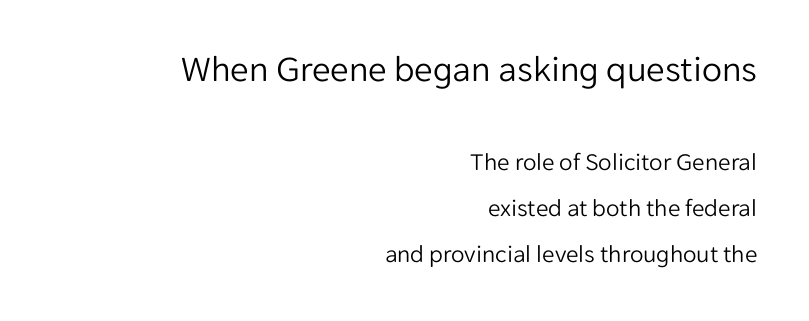
Q: Is the text bold? A: No.
Q: Is the text italic (slanted)? A: No, it is upright.
Q: Is the typeface a serif or a sans-serif typeface? A: Sans-serif.
Q: Is the text underlined? A: No.
Q: How is the paragraph aligned? A: Right-aligned.
Q: Is the spacing between letters normal or unusually wide? A: Normal.
Q: Which block of text is set in a larger size, the first (top) or the second (bottom)? A: The first (top) one.
Q: Width (condensed, normal, or wide)? A: Normal.
Q: Stroke contrast? A: Low.
Q: x-height? A: Medium.
Q: Monospaced? A: No.
